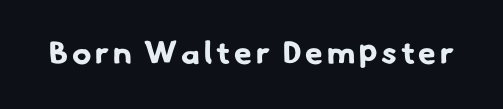
{"serif": "no", "bold": "yes", "weight": "bold", "width": "normal", "stroke_contrast": "low", "x_height": "small", "monospaced": "no", "underline": "no", "glyph_px": 32}
